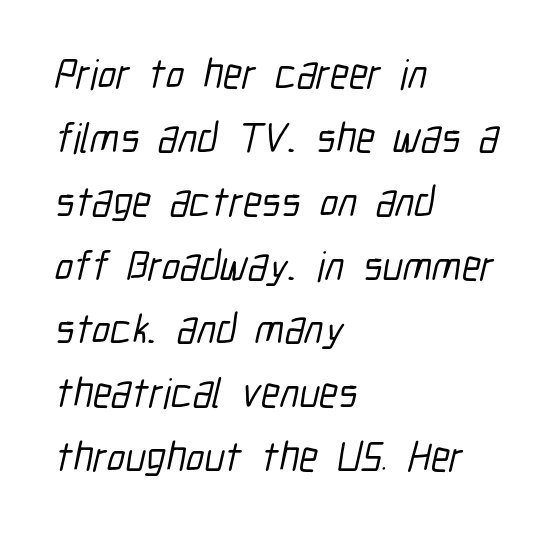
The image shows 42 px condensed sans-serif type; set left-aligned, normal line spacing (1.52x), normal letter spacing, not underlined; low stroke contrast and a medium x-height.
